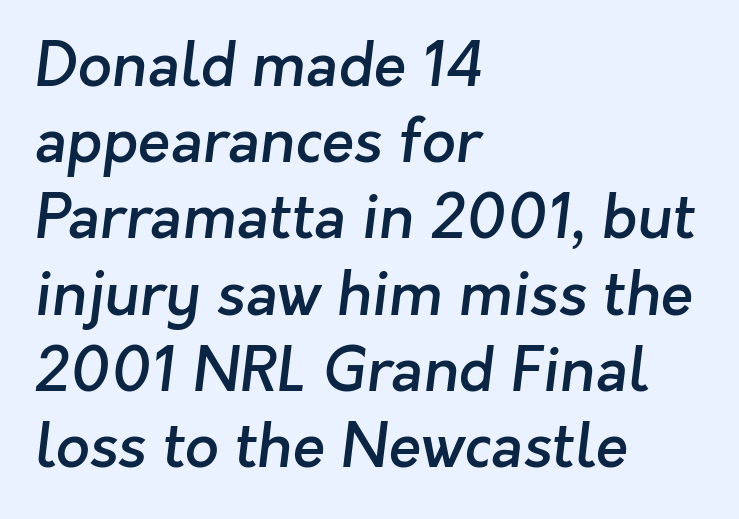
{"serif": "no", "bold": "semi", "weight": "semibold", "width": "normal", "stroke_contrast": "low", "x_height": "medium", "monospaced": "no", "underline": "no", "align": "left", "line_spacing": "normal", "line_spacing_ratio": 1.27, "letter_spacing": "normal", "letter_spacing_em": 0.0, "glyph_px": 60}
